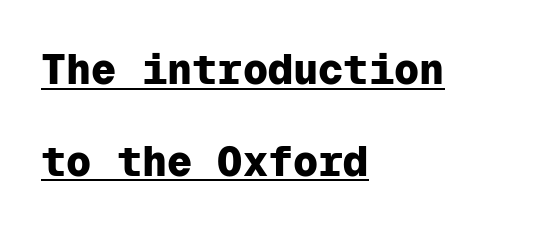
Heavy-handed strokes throughout: this text is bold. A typesetter would call this monospace, since all characters share one set width. The passage shown stacks its lines with a broad gap. When letters stand straight like this, we call the style roman or upright. What kind of face is this? One without serifs — a sans.
